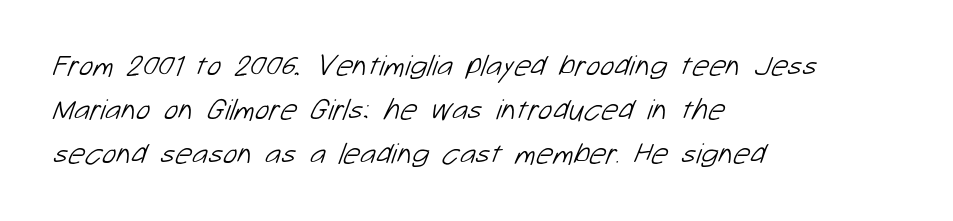
Q: Is the text bold? A: No.
Q: Is the typeface a serif or a sans-serif typeface? A: Sans-serif.
Q: Is the text underlined? A: No.
Q: How is the paragraph aligned? A: Left-aligned.
Q: Is the spacing between letters normal or unusually wide? A: Normal.
Q: Is the spacing between lines tight, normal or loose? A: Normal.
Q: Width (condensed, normal, or wide)? A: Normal.
Q: Stroke contrast? A: Low.
Q: x-height? A: Medium.
Q: Monospaced? A: No.
